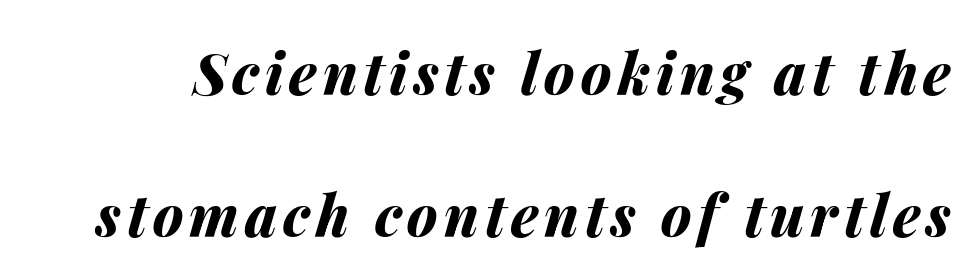
Q: Is the text bold? A: Yes.
Q: Is the text italic (slanted)? A: Yes, it leans right by about 14 degrees.
Q: Is the text underlined? A: No.
Q: Is the spacing between lines tight, normal or loose? A: Loose.
Q: Width (condensed, normal, or wide)? A: Normal.
Q: Stroke contrast? A: Medium.
Q: x-height? A: Medium.
Q: Monospaced? A: No.
